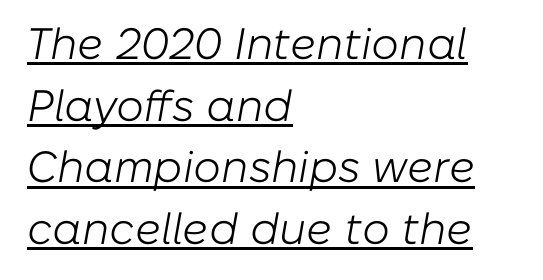
Notice how a bar underscores the lettering throughout. Is this a fixed-width face? No — the glyphs have proportional, varying widths. The vertical gap from one line to the next is medium. This rendering uses left alignment, leaving the right contour irregular. Is the type heavy? It reads as light-to-regular instead.
